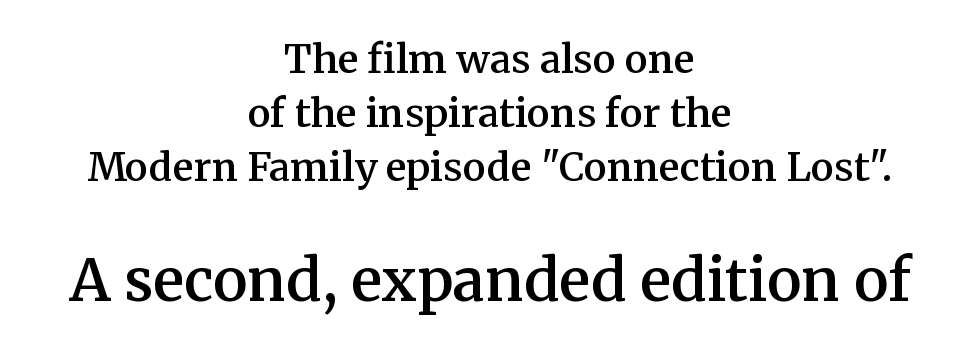
{"serif": "yes", "italic": "no", "bold": "semi", "weight": "semibold", "width": "normal", "stroke_contrast": "medium", "x_height": "medium", "monospaced": "no", "underline": "no", "align": "center", "line_spacing": "normal", "line_spacing_ratio": 1.39, "letter_spacing": "normal", "letter_spacing_em": 0.0, "larger_block": "second", "size_ratio": 1.49, "glyph_px": 58}
